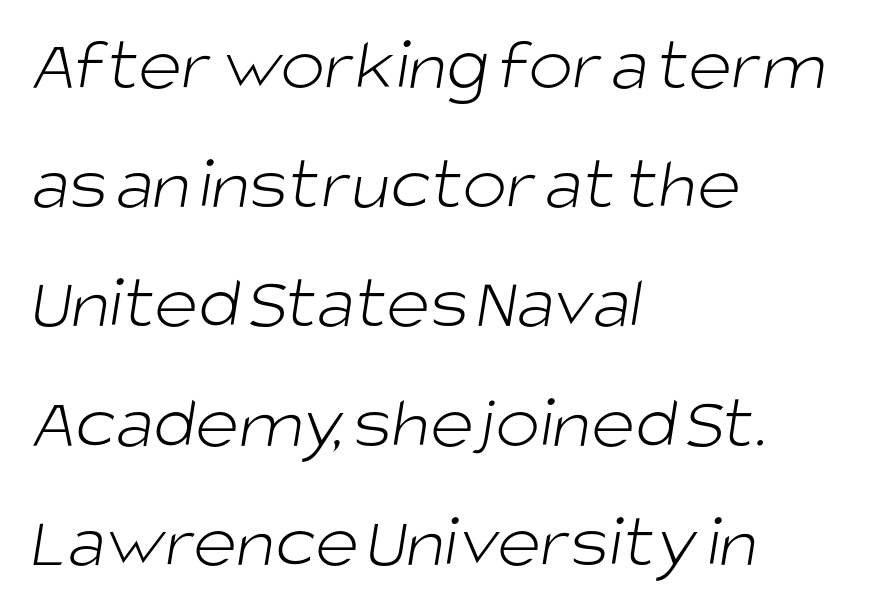
The image shows 75 px light sans-serif type; set left-aligned, normal line spacing (1.59x), normal letter spacing, not underlined; low stroke contrast and a large x-height.
